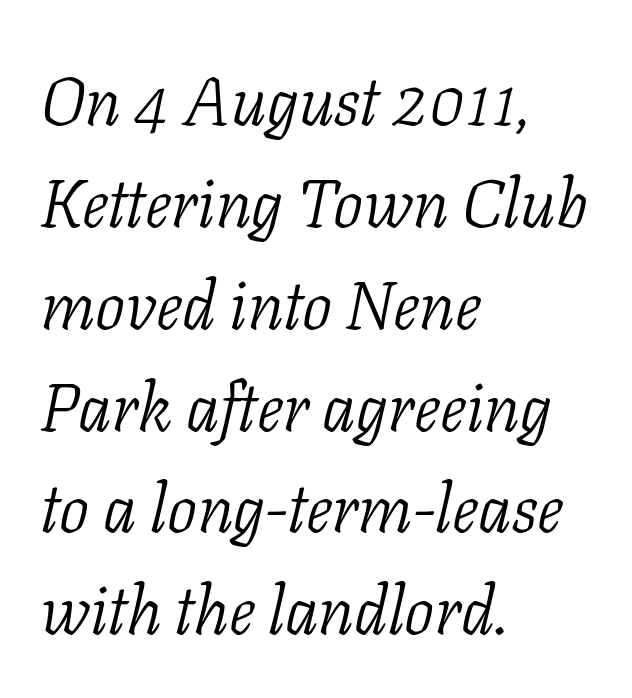
Is this a fixed-width face? No — the glyphs have proportional, varying widths. The text block is weighted toward the left margin, trailing off unevenly rightward. This rendering leaves character spacing at its baseline value. Nobody drew a line under any word here. Observe the serifs anchoring each vertical stroke in this sample.
